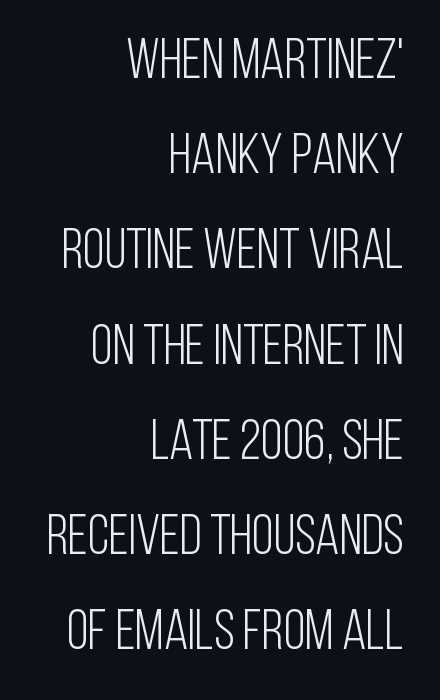
Compared with typical body copy, the letter spacing here is the same. The line-height multiplier appears to be the usual default. Weight: regular or lighter. Quick note: not italic, upright. Each letter keeps its own natural width here, so spacing adapts to shape.
